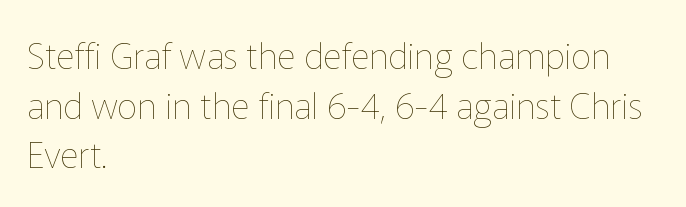
Q: Is the text bold? A: No.
Q: Is the text italic (slanted)? A: No, it is upright.
Q: Is the text underlined? A: No.
Q: How is the paragraph aligned? A: Left-aligned.
Q: Is the spacing between letters normal or unusually wide? A: Normal.
Q: Is the spacing between lines tight, normal or loose? A: Normal.
Q: Width (condensed, normal, or wide)? A: Normal.
Q: Stroke contrast? A: Low.
Q: x-height? A: Medium.
Q: Monospaced? A: No.
